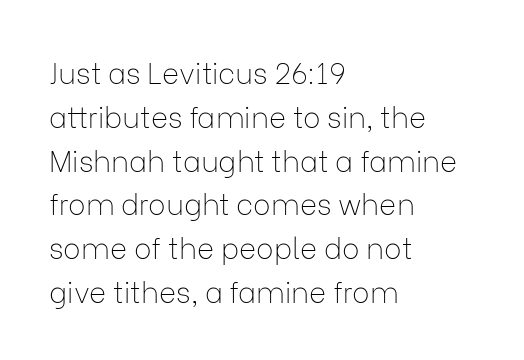
Alignment: flush left. Caption: face not bold, strokes unweighted. Is this a fixed-width face? No — the glyphs have proportional, varying widths. What kind of face is this? One without serifs — a sans. Nobody drew a line under any word here. Leading: standard.
